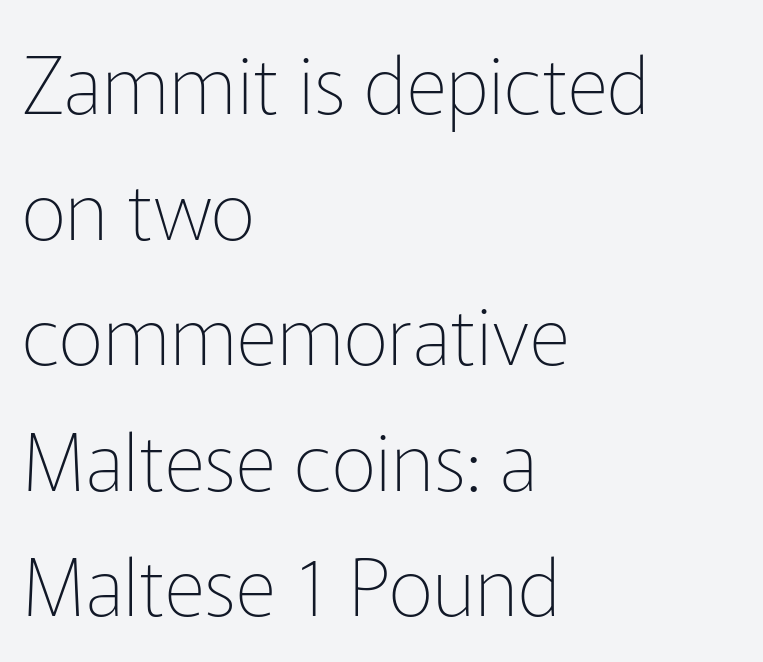
{"serif": "no", "italic": "no", "bold": "no", "weight": "thin", "width": "normal", "stroke_contrast": "low", "x_height": "medium", "monospaced": "no", "underline": "no", "align": "left", "line_spacing": "normal", "line_spacing_ratio": 1.59, "letter_spacing": "normal", "letter_spacing_em": 0.0, "glyph_px": 79}
